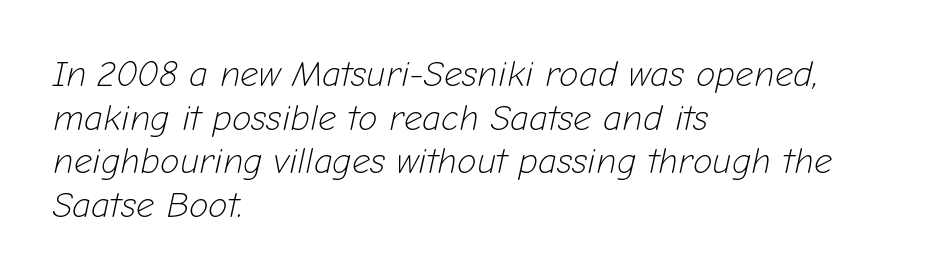
The image shows 36 px light type, italic (leaning right); set left-aligned, line spacing 1.21x, normal letter spacing, not underlined; low stroke contrast and a medium x-height.
